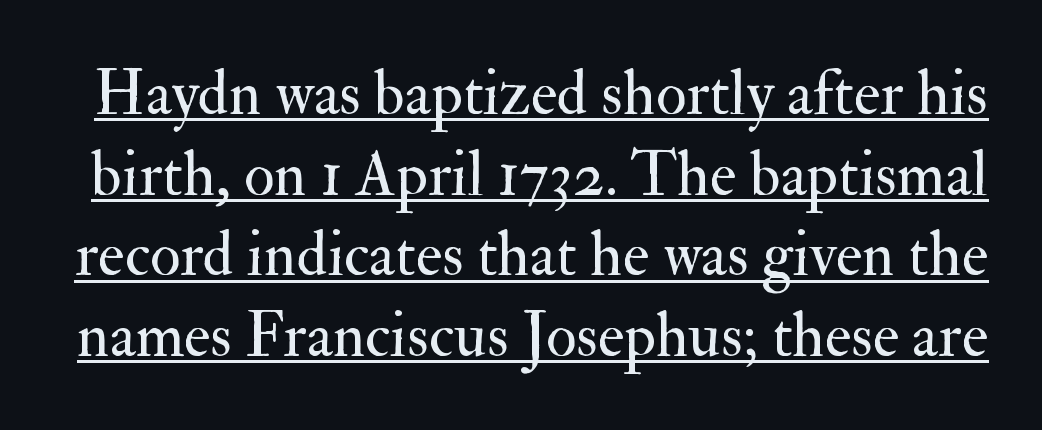
Q: Is the text bold? A: No.
Q: Is the text italic (slanted)? A: No, it is upright.
Q: Is the typeface a serif or a sans-serif typeface? A: Serif.
Q: Is the text underlined? A: Yes.
Q: Is the spacing between letters normal or unusually wide? A: Normal.
Q: Is the spacing between lines tight, normal or loose? A: Normal.
Q: Width (condensed, normal, or wide)? A: Normal.
Q: Stroke contrast? A: Medium.
Q: x-height? A: Small.
Q: Monospaced? A: No.
